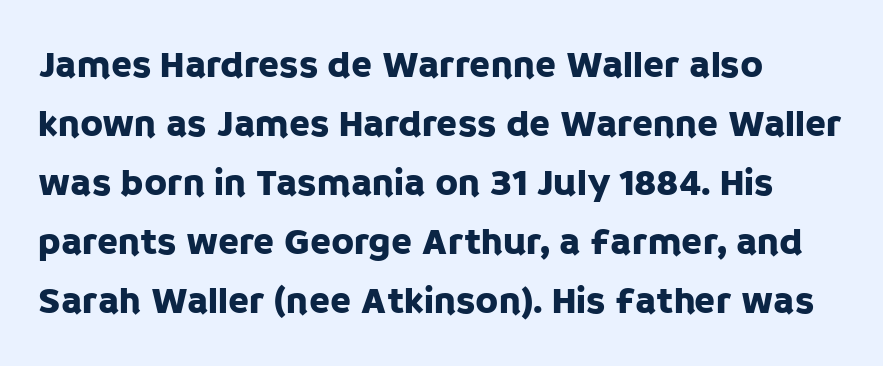
Line beginnings align vertically; line endings do not. Students, observe: this is what conventionally led text looks like. The line texture is even and compact thanks to regular tracking. Nobody drew a line under any word here. These lines are rendered in a variable-pitch font. You can tell it's not italic because the verticals are truly vertical.
